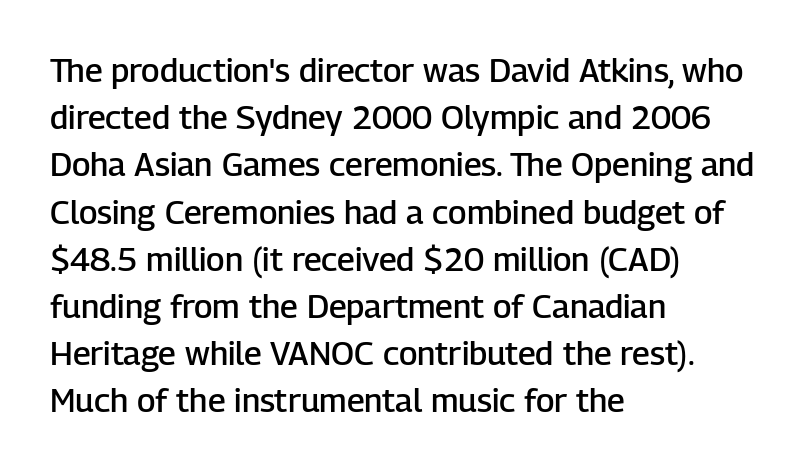
{"serif": "no", "italic": "no", "bold": "semi", "weight": "semibold", "width": "normal", "stroke_contrast": "low", "x_height": "medium", "monospaced": "no", "underline": "no", "align": "left", "line_spacing": "normal", "line_spacing_ratio": 1.43, "letter_spacing": "normal", "letter_spacing_em": 0.0, "glyph_px": 33}
